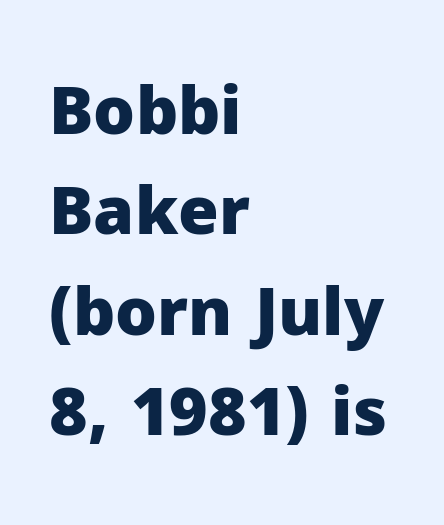
The image shows 66 px heavy sans-serif type, upright; set left-aligned, normal line spacing (1.52x), normal letter spacing, not underlined; low stroke contrast and a medium x-height.
